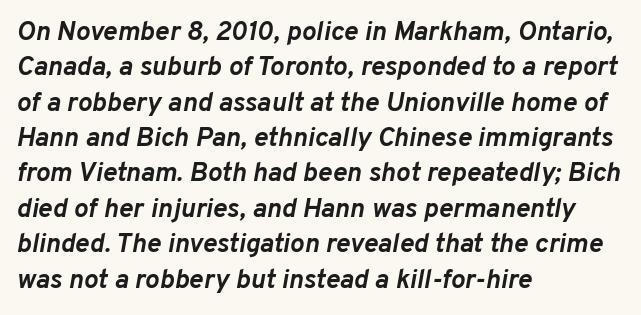
The typesetter chose a ragged-right arrangement here. The leading is moderate, giving the passage an even texture. Nobody touched the tracking dial on this one. Each glyph is drawn with heavy, bold strokes.
